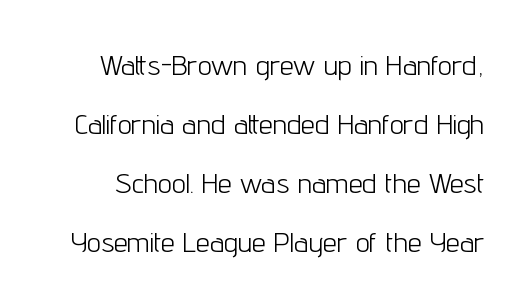
Q: Is the text bold? A: No.
Q: Is the text italic (slanted)? A: No, it is upright.
Q: Is the typeface a serif or a sans-serif typeface? A: Sans-serif.
Q: Is the text underlined? A: No.
Q: Is the spacing between letters normal or unusually wide? A: Normal.
Q: Is the spacing between lines tight, normal or loose? A: Loose.
Q: Width (condensed, normal, or wide)? A: Condensed.
Q: Stroke contrast? A: Low.
Q: x-height? A: Medium.
Q: Monospaced? A: No.
